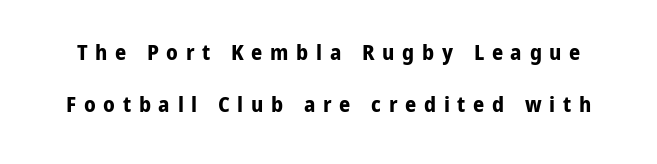
{"italic": "no", "bold": "yes", "underline": "no", "line_spacing": "loose", "line_spacing_ratio": 2.38, "letter_spacing": "wide", "letter_spacing_em": 0.35, "glyph_px": 22}
